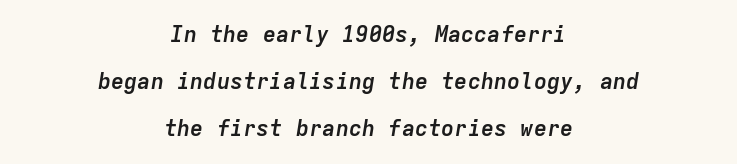
The image shows 22 px bold type, italic (leaning right); set centered, loose line spacing (2.14x), normal letter spacing, not underlined.
